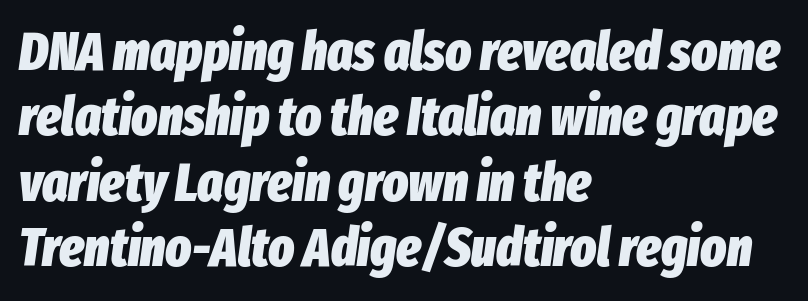
Compared with typical body copy, the letter spacing here is the same. The letters are bold, with thick, heavy strokes. The passage shown is not underscored anywhere. The whole block is typeset with a tilt. Is the block centered? No — it sits flush against the left margin. A typesetter would call this proportional, since set widths differ per character.
